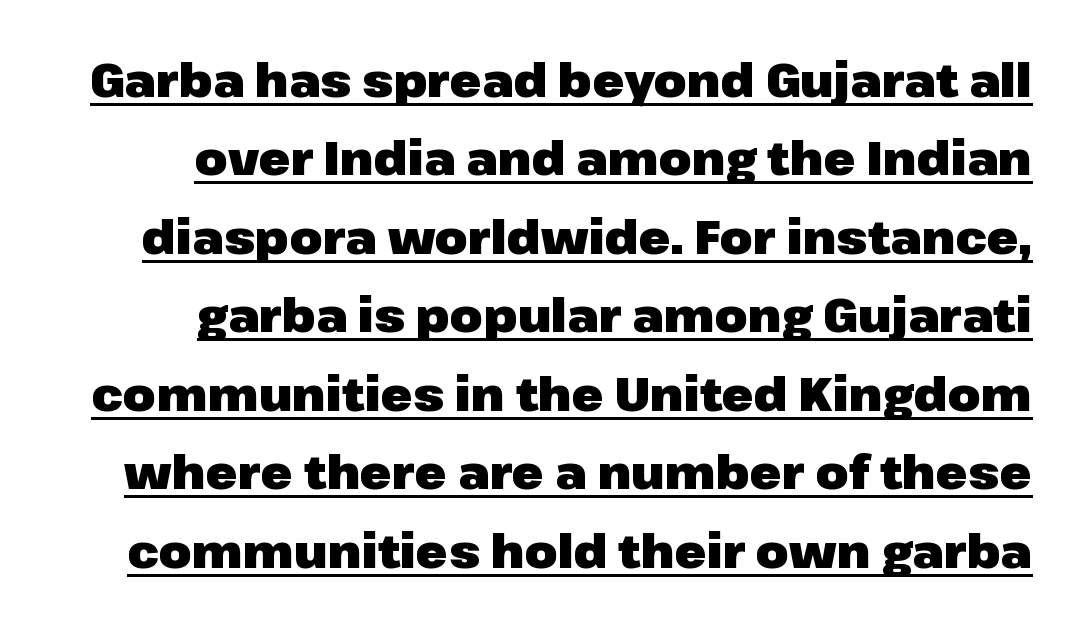
The image shows 47 px heavy sans-serif type, upright; set right-aligned, normal line spacing (1.67x), normal letter spacing, underlined; low stroke contrast and a medium x-height.
